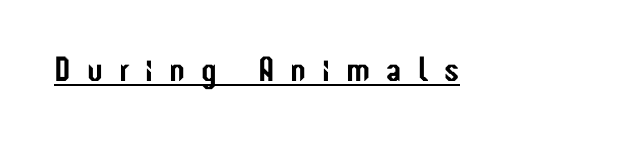
Glance below the letters and you will spot a drawn line. Note the varied advance widths — an 'i' is clearly narrower than an 'm'. The type is letterspaced generously, with wide tracking. The type family on display is of the sans-serif kind.
